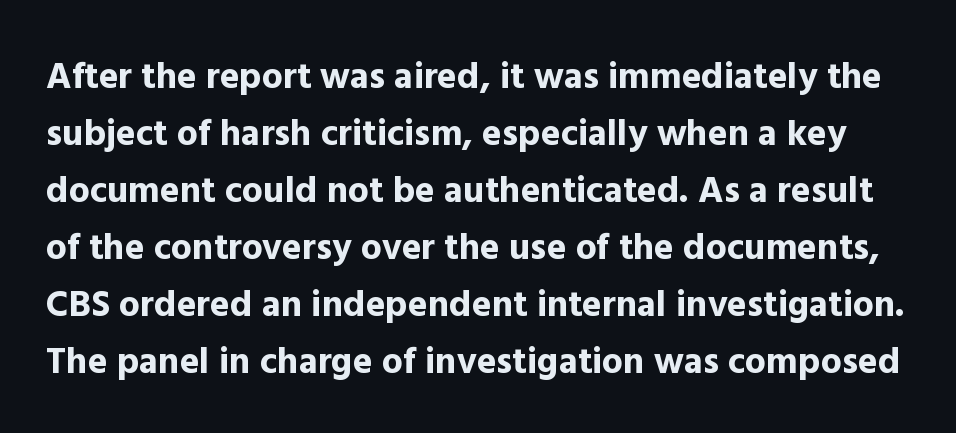
Q: Is the text bold? A: Yes.
Q: Is the text italic (slanted)? A: No, it is upright.
Q: Is the typeface a serif or a sans-serif typeface? A: Sans-serif.
Q: Is the text underlined? A: No.
Q: Is the spacing between letters normal or unusually wide? A: Normal.
Q: Is the spacing between lines tight, normal or loose? A: Normal.
Q: Width (condensed, normal, or wide)? A: Normal.
Q: x-height? A: Medium.
Q: Monospaced? A: No.
